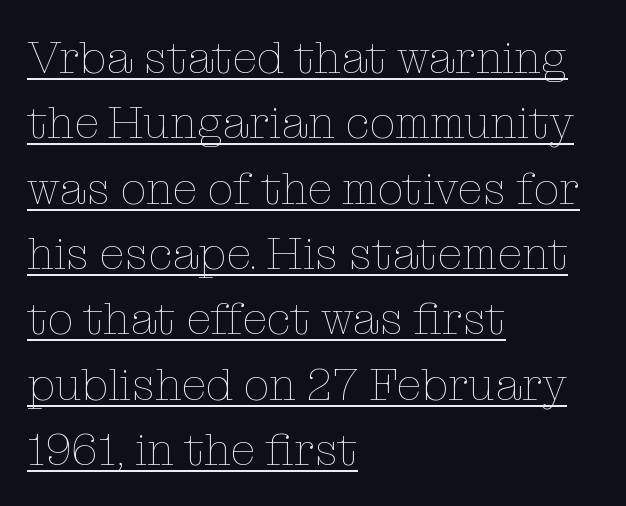
Q: Is the text bold? A: No.
Q: Is the text italic (slanted)? A: No, it is upright.
Q: Is the text underlined? A: Yes.
Q: How is the paragraph aligned? A: Left-aligned.
Q: Is the spacing between letters normal or unusually wide? A: Normal.
Q: Is the spacing between lines tight, normal or loose? A: Normal.
Q: Width (condensed, normal, or wide)? A: Normal.
Q: Stroke contrast? A: Low.
Q: x-height? A: Medium.
Q: Monospaced? A: No.
